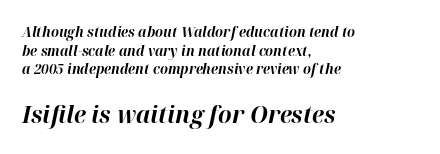
Does extra space separate the letters? No, they use regular spacing. How would I describe the line gaps? Plain and ordinary. Caption: multi-line text, flush left, ragged right. Weight check: bold — yes, fully. Descenders are the only things crossing below the line.
